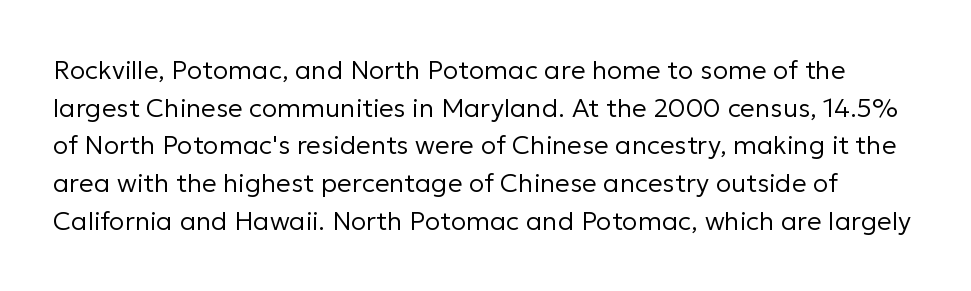
The image shows 26 px text type, upright; set normal line spacing (1.45x), normal letter spacing, not underlined.
